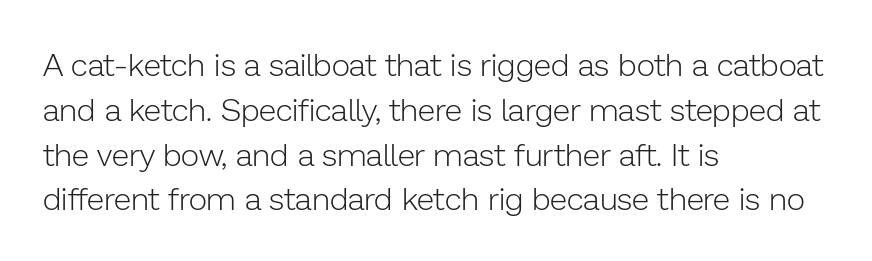
The image shows 32 px light sans-serif type, upright; set left-aligned, normal line spacing (1.4x), normal letter spacing, not underlined; low stroke contrast and a medium x-height.
